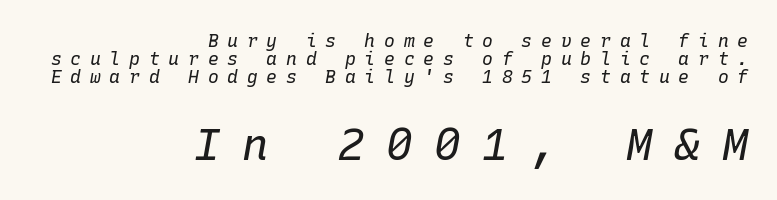
{"italic": "yes", "lean": "right", "slant_degrees": 10, "bold": "no", "weight": "regular", "width": "normal", "stroke_contrast": "low", "x_height": "medium", "monospaced": "yes", "underline": "no", "align": "right", "line_spacing": "tight", "line_spacing_ratio": 0.99, "letter_spacing": "wide", "letter_spacing_em": 0.49, "larger_block": "second", "size_ratio": 2.44, "glyph_px": 44}
